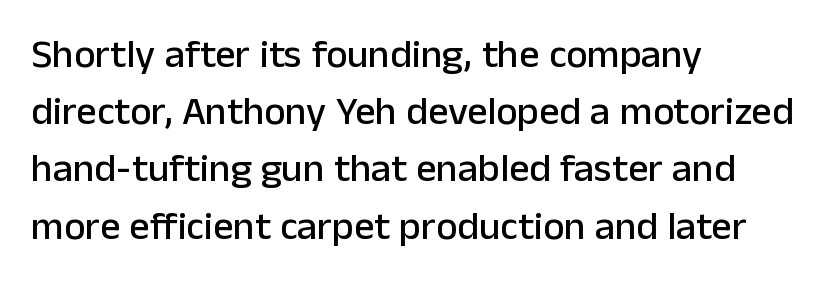
Q: Is the text italic (slanted)? A: No, it is upright.
Q: Is the typeface a serif or a sans-serif typeface? A: Sans-serif.
Q: Is the text underlined? A: No.
Q: How is the paragraph aligned? A: Left-aligned.
Q: Is the spacing between letters normal or unusually wide? A: Normal.
Q: Is the spacing between lines tight, normal or loose? A: Normal.
Q: Width (condensed, normal, or wide)? A: Normal.
Q: Stroke contrast? A: Low.
Q: x-height? A: Medium.
Q: Monospaced? A: No.
